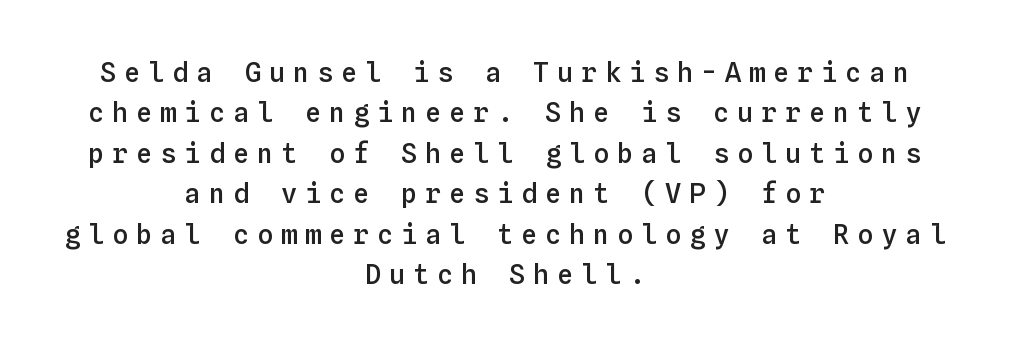
Italic? Not at all — the glyphs are vertical. In terms of leading, this rendering sits right in the middle. Students, note that the glyphs here are deliberately spaced far apart. Visually the block forms a symmetrical silhouette, jagged on both flanks.
